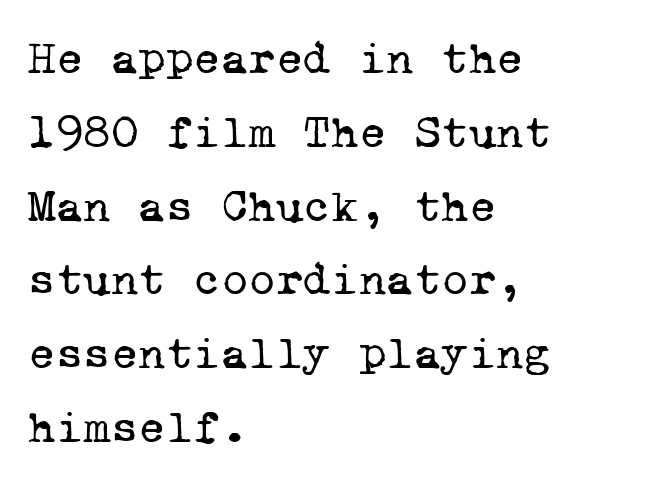
The image shows 47 px regular-weight serif type, monospaced; set left-aligned, normal line spacing (1.57x), normal letter spacing, not underlined; low stroke contrast and a medium x-height.
